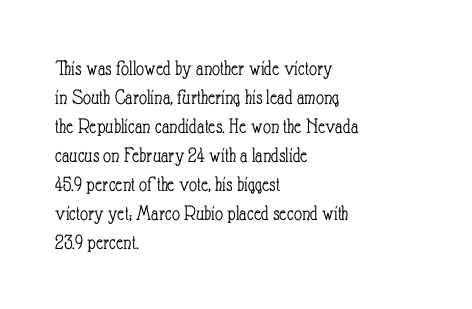
{"italic": "no", "bold": "no", "underline": "no", "align": "left", "line_spacing": "normal", "line_spacing_ratio": 1.32, "letter_spacing": "normal", "letter_spacing_em": 0.0, "glyph_px": 22}
